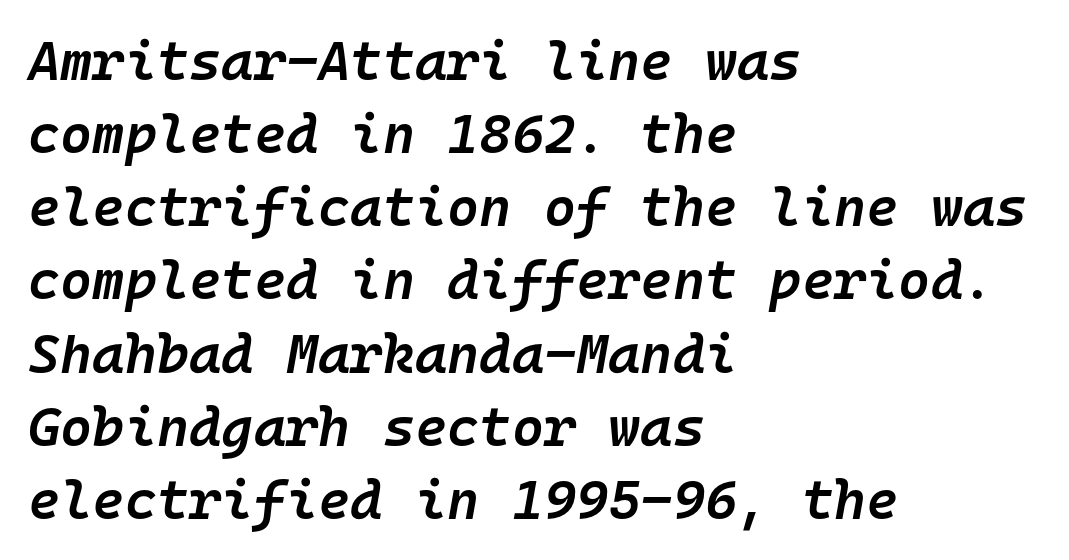
The paragraph has a hard left edge and a soft right edge. This sample uses an oblique cut, with every glyph tilted off the vertical. Descenders hang freely into open space. The passage shown has conventional tracking throughout.
